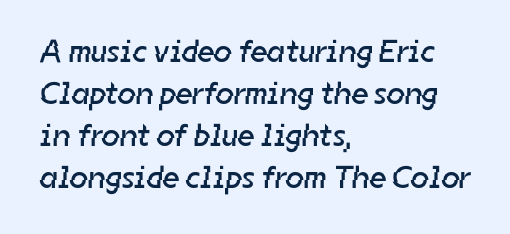
The image shows 32 px regular-weight sans-serif type; set left-aligned, normal line spacing (1.31x), normal letter spacing, not underlined; low stroke contrast and a medium x-height.
